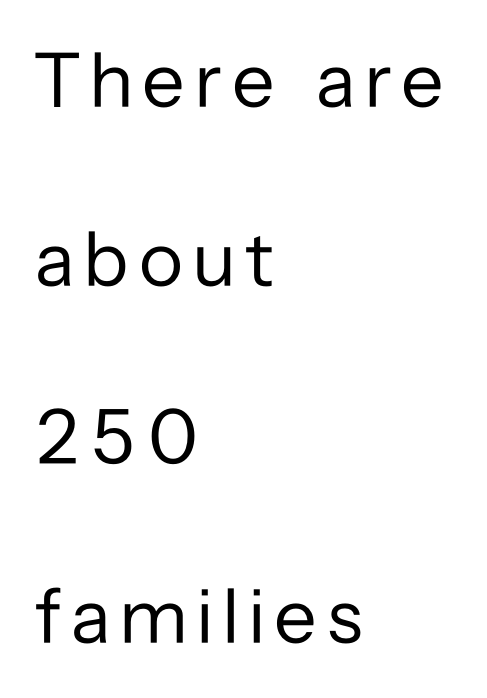
{"serif": "no", "italic": "no", "bold": "no", "weight": "regular", "width": "normal", "stroke_contrast": "low", "x_height": "medium", "monospaced": "no", "underline": "no", "align": "left", "line_spacing": "loose", "line_spacing_ratio": 2.29, "glyph_px": 78}
